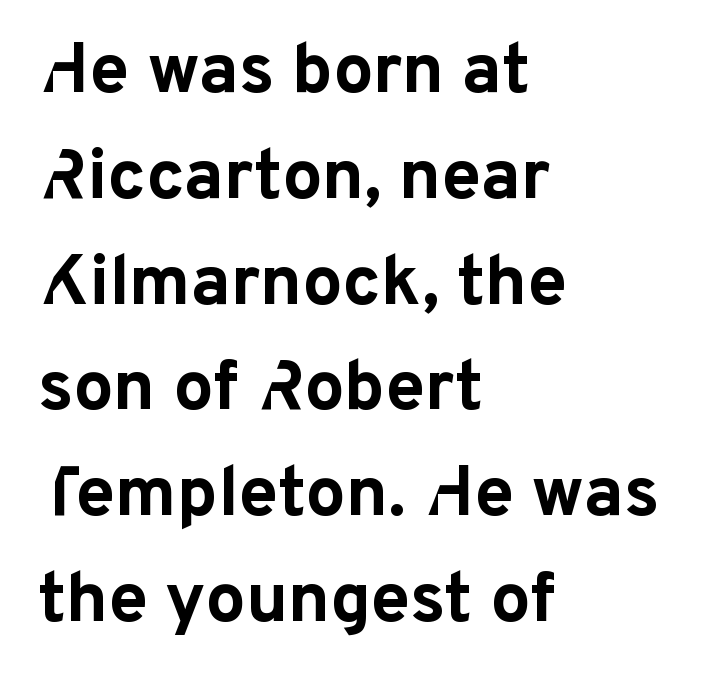
The passage shown is not underscored anywhere. The letters advance in unequal steps, a hallmark of proportional type. Does the leading feel generous? No, just average. Bold? Absolutely — the strokes are thick and heavy.
